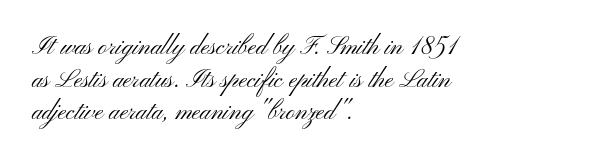
{"bold": "no", "underline": "no", "align": "left", "line_spacing": "normal", "line_spacing_ratio": 1.31, "letter_spacing": "normal", "letter_spacing_em": 0.0, "glyph_px": 25}
